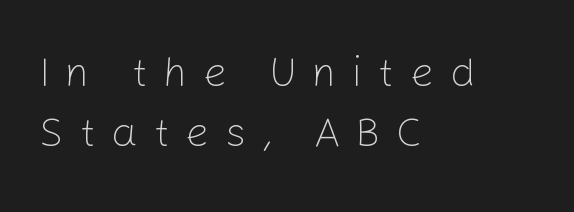
{"serif": "no", "italic": "no", "bold": "no", "weight": "light", "width": "normal", "stroke_contrast": "low", "x_height": "medium", "monospaced": "no", "underline": "no", "align": "left", "line_spacing": "normal", "line_spacing_ratio": 1.43, "letter_spacing": "wide", "letter_spacing_em": 0.37, "glyph_px": 42}
